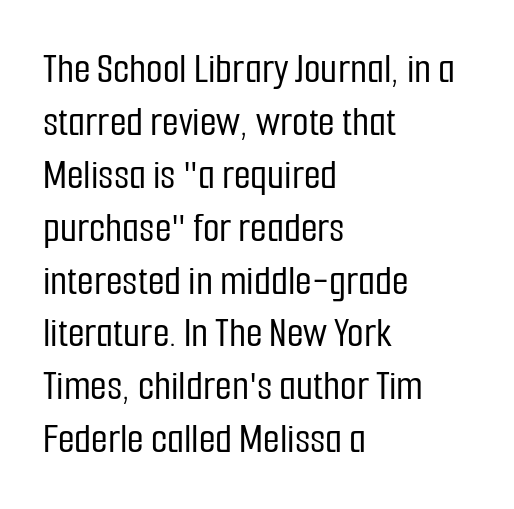
This rendering uses left alignment, leaving the right contour irregular. This is sans-serif lettering, the kind often seen on screens and signage. Bare-footed words on every line. You could not count columns in this text — the font is proportionally spaced. There is no visible air inserted between adjacent glyphs.
